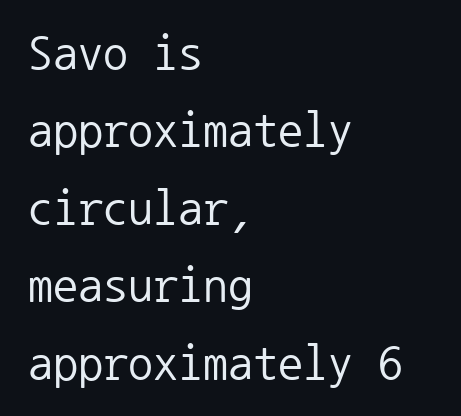
The image shows 50 px regular-weight sans-serif type, upright, monospaced; set left-aligned, normal line spacing (1.55x), normal letter spacing, not underlined; low stroke contrast and a medium x-height.
